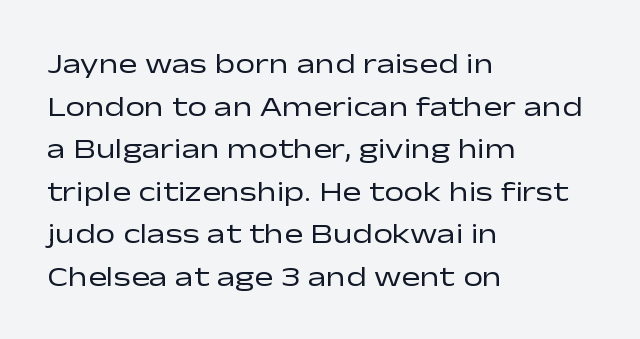
Q: Is the text bold? A: No.
Q: Is the text italic (slanted)? A: No, it is upright.
Q: Is the typeface a serif or a sans-serif typeface? A: Sans-serif.
Q: Is the text underlined? A: No.
Q: How is the paragraph aligned? A: Left-aligned.
Q: Is the spacing between letters normal or unusually wide? A: Normal.
Q: Is the spacing between lines tight, normal or loose? A: Normal.
Q: Width (condensed, normal, or wide)? A: Wide.
Q: Stroke contrast? A: Low.
Q: x-height? A: Medium.
Q: Monospaced? A: No.
